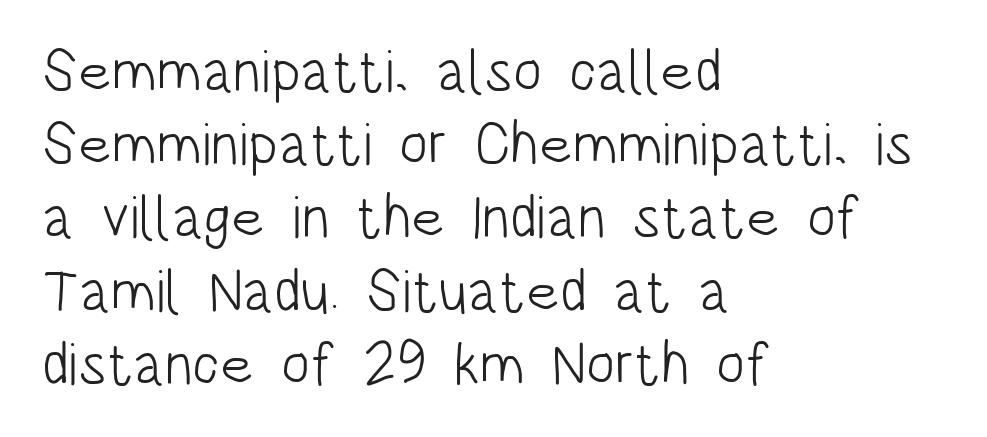
Q: Is the text bold? A: No.
Q: Is the text italic (slanted)? A: No, it is upright.
Q: Is the typeface a serif or a sans-serif typeface? A: Sans-serif.
Q: Is the text underlined? A: No.
Q: How is the paragraph aligned? A: Left-aligned.
Q: Is the spacing between letters normal or unusually wide? A: Normal.
Q: Width (condensed, normal, or wide)? A: Condensed.
Q: Stroke contrast? A: Low.
Q: x-height? A: Large.
Q: Monospaced? A: No.
